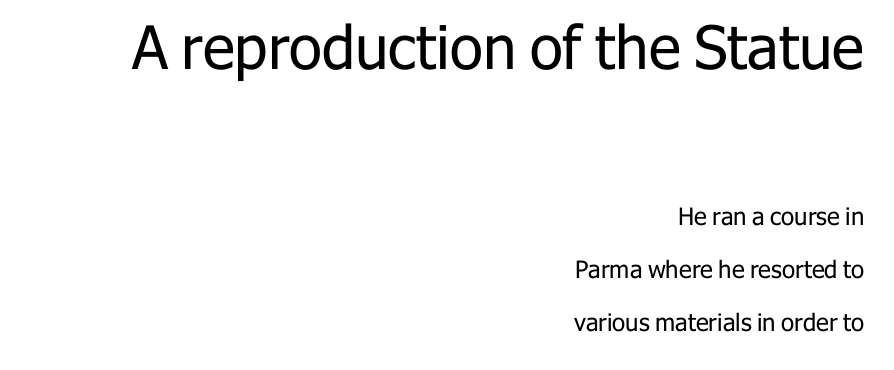
Q: Is the text bold? A: No.
Q: Is the text italic (slanted)? A: No, it is upright.
Q: Is the typeface a serif or a sans-serif typeface? A: Sans-serif.
Q: Is the text underlined? A: No.
Q: How is the paragraph aligned? A: Right-aligned.
Q: Is the spacing between letters normal or unusually wide? A: Normal.
Q: Is the spacing between lines tight, normal or loose? A: Loose.
Q: Which block of text is set in a larger size, the first (top) or the second (bottom)? A: The first (top) one.
Q: Width (condensed, normal, or wide)? A: Normal.
Q: Stroke contrast? A: Low.
Q: x-height? A: Medium.
Q: Monospaced? A: No.
